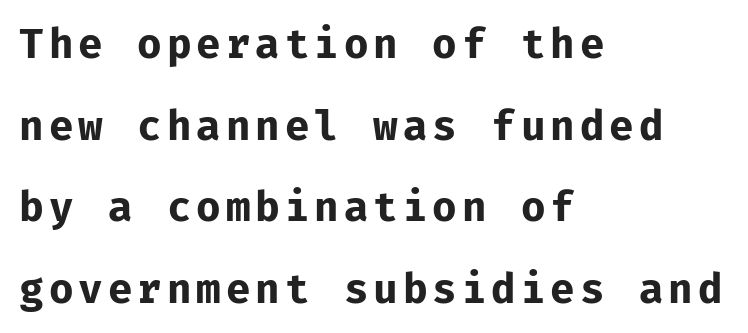
The image shows 41 px bold sans-serif type, upright, monospaced; set left-aligned, loose line spacing (1.99x), not underlined; low stroke contrast and a medium x-height.
